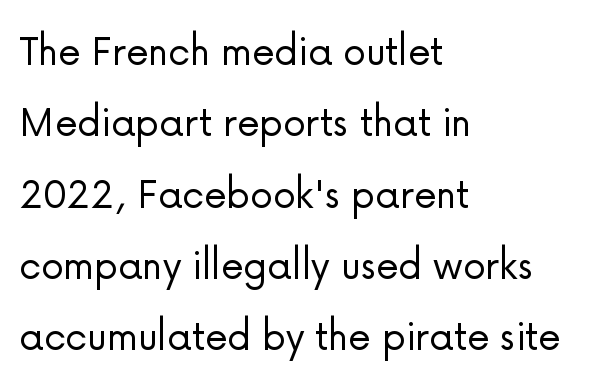
{"serif": "no", "italic": "no", "bold": "no", "weight": "light", "width": "normal", "stroke_contrast": "low", "x_height": "medium", "monospaced": "no", "underline": "no", "align": "left", "line_spacing": "normal", "line_spacing_ratio": 1.55, "letter_spacing": "normal", "letter_spacing_em": 0.0, "glyph_px": 46}
